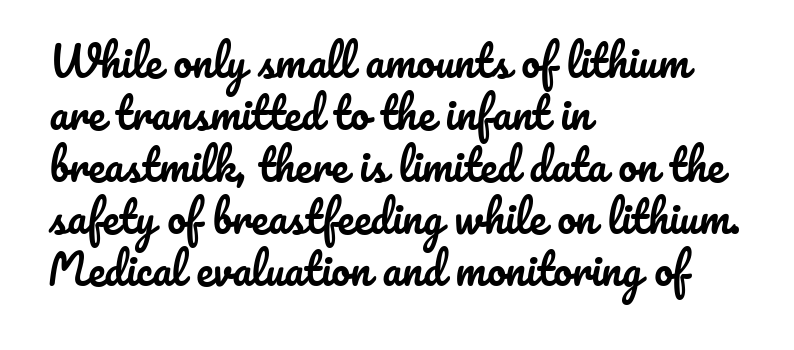
{"width": "normal", "stroke_contrast": "low", "x_height": "small", "monospaced": "no", "underline": "no", "align": "left", "line_spacing_ratio": 1.24, "letter_spacing": "normal", "letter_spacing_em": 0.0, "glyph_px": 42}
